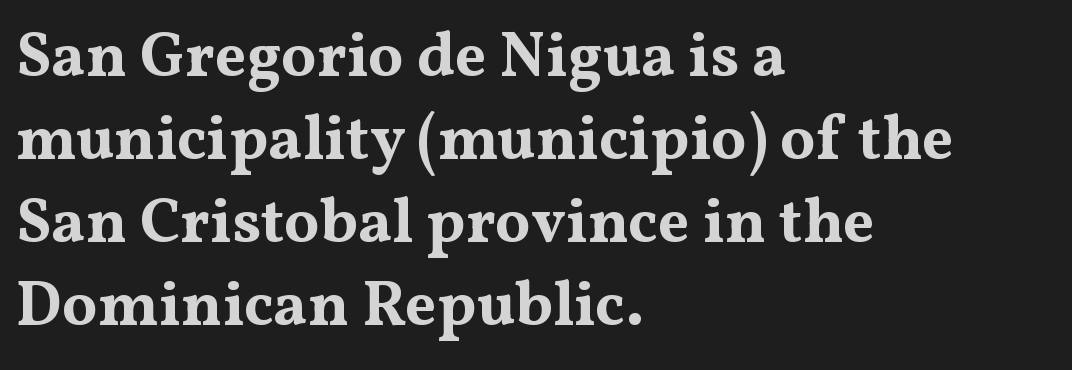
{"serif": "yes", "italic": "no", "bold": "yes", "weight": "bold", "width": "wide", "stroke_contrast": "medium", "x_height": "medium", "monospaced": "no", "underline": "no", "align": "left", "line_spacing": "normal", "line_spacing_ratio": 1.32, "letter_spacing": "normal", "letter_spacing_em": 0.0, "glyph_px": 63}
